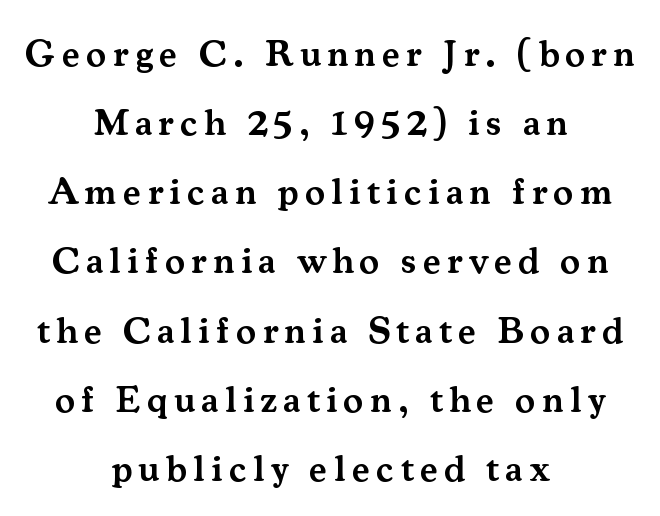
The image shows 38 px semibold serif type, upright; set centered, line spacing 1.82x, not underlined; medium stroke contrast and a small x-height.
